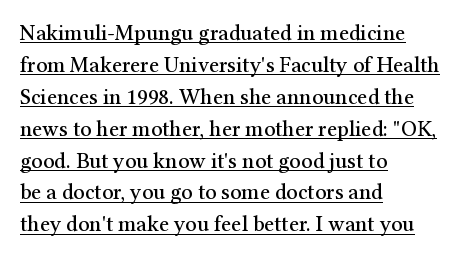
Q: Is the text italic (slanted)? A: No, it is upright.
Q: Is the text underlined? A: Yes.
Q: How is the paragraph aligned? A: Left-aligned.
Q: Is the spacing between letters normal or unusually wide? A: Normal.
Q: Is the spacing between lines tight, normal or loose? A: Normal.
